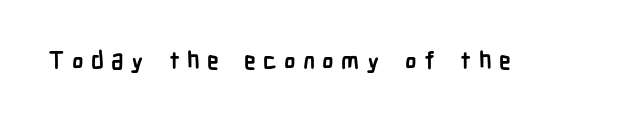
{"italic": "no", "bold": "yes", "underline": "no", "letter_spacing": "wide", "letter_spacing_em": 0.3, "glyph_px": 24}
